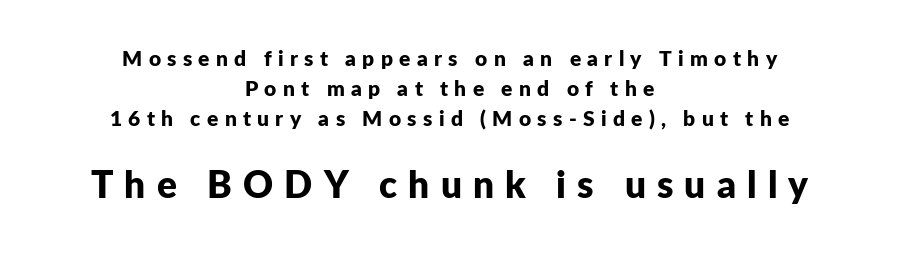
The image shows 37 px bold sans-serif type, upright; set centered, normal line spacing (1.42x), unusually wide letter spacing (+0.3 em), not underlined; the second (bottom) block is 1.76x larger; low stroke contrast and a medium x-height.
